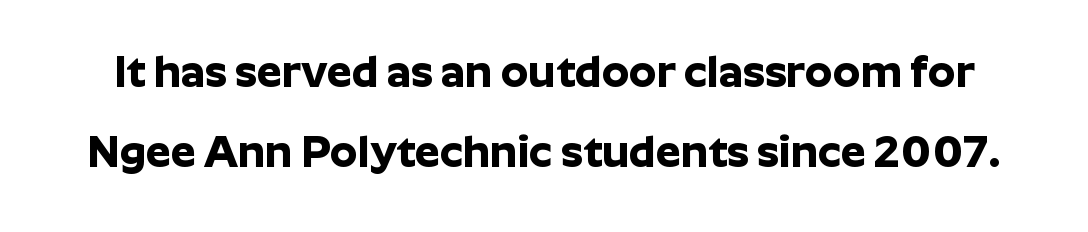
Every letter is thick-stroked: bold, no question. Clear beneath every line of the passage. Inter-character spacing is left at the font's built-in metrics. Note the varied advance widths — an 'i' is clearly narrower than an 'm'. In terms of posture, this sample is upright. Grotesque or geometric, the face here clearly has no serifs.
